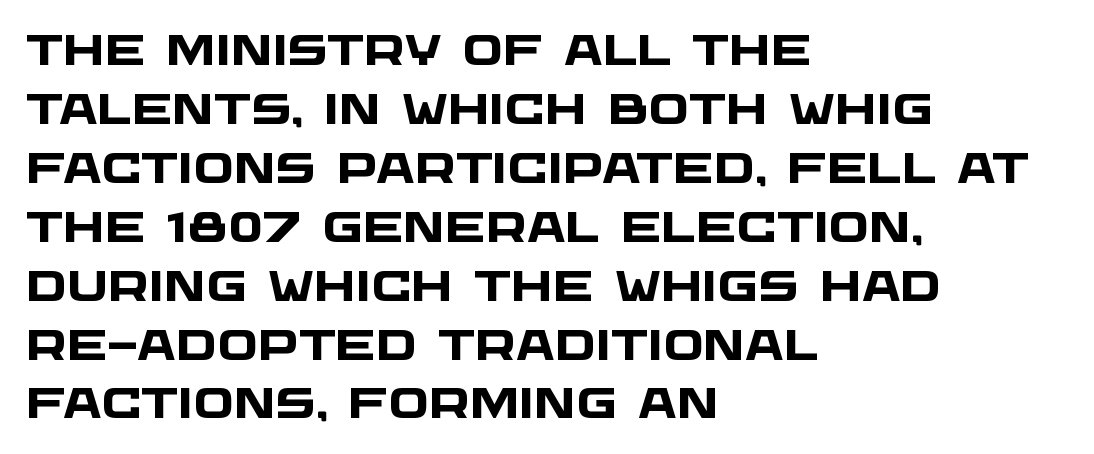
Vertically, the passage feels balanced, rows spaced as you'd expect. Does the type have serifs? No, each stem ends abruptly. Compared with an ordinary text face, these strokes are far heavier — a full bold. Type without underlining. Do the characters align in a grid? No, the font is proportional.
